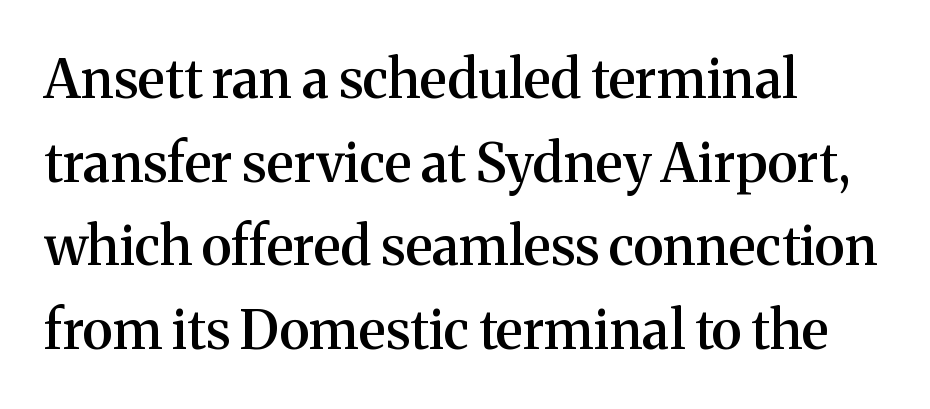
Q: Is the text bold? A: Semi-bold.
Q: Is the text italic (slanted)? A: No, it is upright.
Q: Is the typeface a serif or a sans-serif typeface? A: Serif.
Q: Is the text underlined? A: No.
Q: How is the paragraph aligned? A: Left-aligned.
Q: Is the spacing between letters normal or unusually wide? A: Normal.
Q: Is the spacing between lines tight, normal or loose? A: Normal.
Q: Width (condensed, normal, or wide)? A: Normal.
Q: Stroke contrast? A: Medium.
Q: x-height? A: Medium.
Q: Monospaced? A: No.
